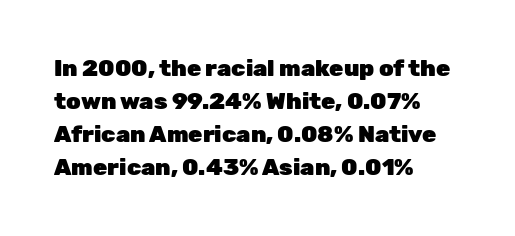
Q: Is the text bold? A: Yes.
Q: Is the text italic (slanted)? A: No, it is upright.
Q: Is the text underlined? A: No.
Q: How is the paragraph aligned? A: Left-aligned.
Q: Is the spacing between letters normal or unusually wide? A: Normal.
Q: Is the spacing between lines tight, normal or loose? A: Normal.
